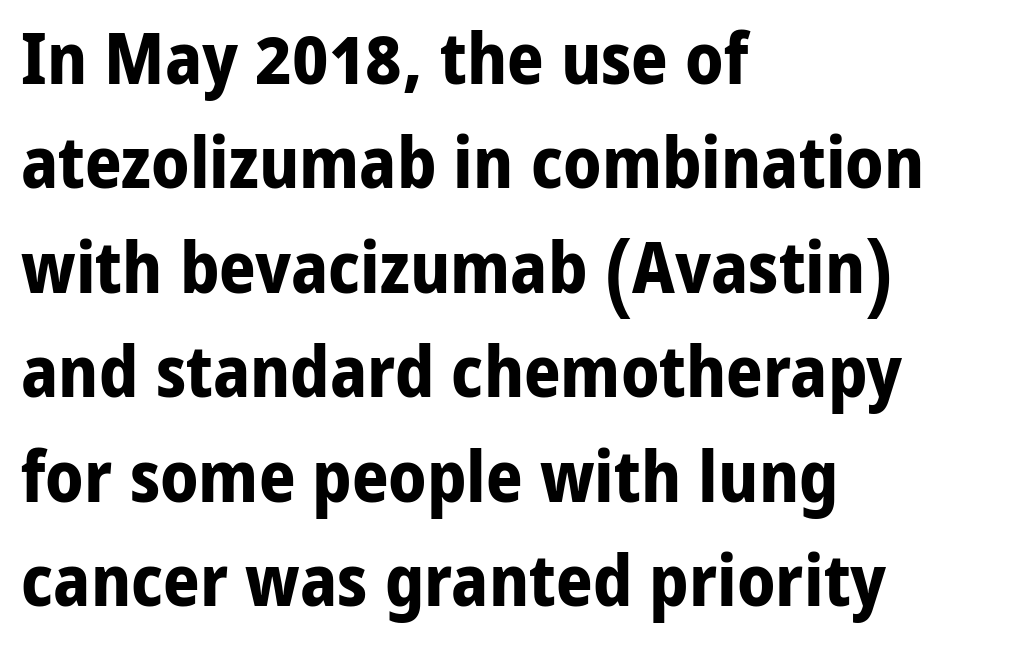
Q: Is the text bold? A: Yes.
Q: Is the text italic (slanted)? A: No, it is upright.
Q: Is the typeface a serif or a sans-serif typeface? A: Sans-serif.
Q: Is the text underlined? A: No.
Q: How is the paragraph aligned? A: Left-aligned.
Q: Is the spacing between letters normal or unusually wide? A: Normal.
Q: Is the spacing between lines tight, normal or loose? A: Normal.
Q: Width (condensed, normal, or wide)? A: Normal.
Q: Stroke contrast? A: Low.
Q: x-height? A: Medium.
Q: Monospaced? A: No.
